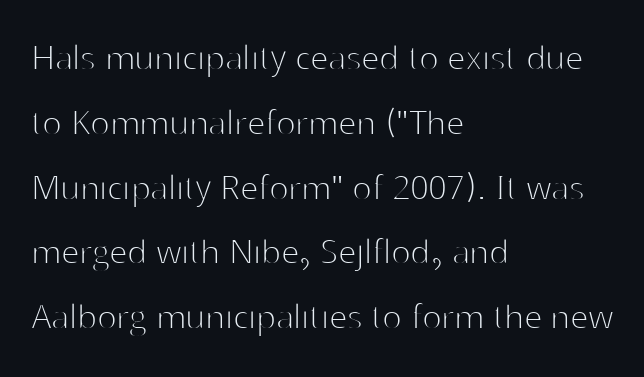
Proportional: the letters do not fall into vertical columns. The face used here is a sans, in the tradition of grotesques and geometrics. Each line starts at the same left margin while the right side varies. A normal amount of white space separates one row of letters from the next.
